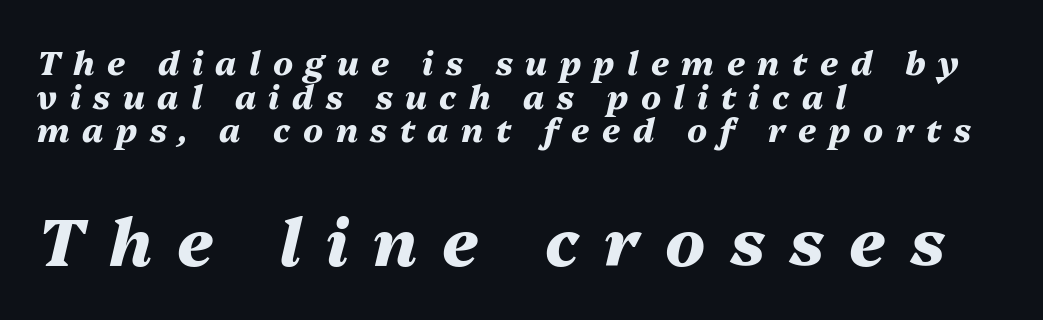
{"italic": "yes", "lean": "right", "slant_degrees": 13, "bold": "yes", "weight": "heavy", "width": "normal", "stroke_contrast": "medium", "x_height": "medium", "monospaced": "no", "underline": "no", "align": "left", "line_spacing": "tight", "line_spacing_ratio": 1.02, "letter_spacing": "wide", "letter_spacing_em": 0.38, "larger_block": "second", "size_ratio": 2.0, "glyph_px": 66}
